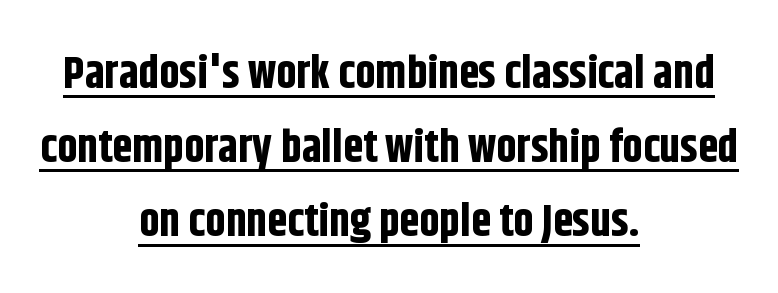
{"serif": "no", "italic": "no", "bold": "yes", "weight": "bold", "width": "condensed", "stroke_contrast": "low", "x_height": "large", "monospaced": "no", "underline": "yes", "align": "center", "line_spacing": "normal", "line_spacing_ratio": 1.65, "letter_spacing": "normal", "letter_spacing_em": 0.0, "glyph_px": 45}
